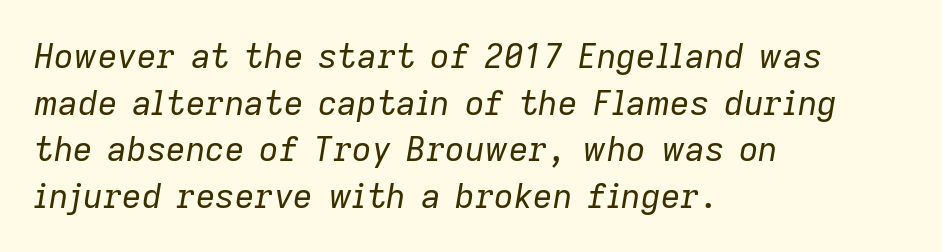
{"italic": "yes", "lean": "right", "slant_degrees": 9, "bold": "no", "weight": "regular", "width": "normal", "stroke_contrast": "low", "x_height": "medium", "monospaced": "no", "underline": "no", "align": "left", "line_spacing": "normal", "line_spacing_ratio": 1.37, "letter_spacing": "normal", "letter_spacing_em": 0.0, "glyph_px": 34}
